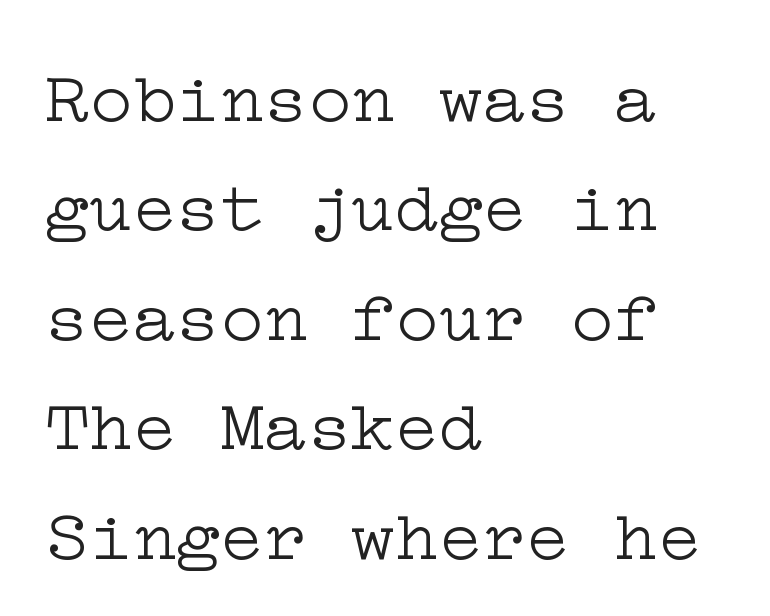
Q: Is the text bold? A: No.
Q: Is the text italic (slanted)? A: No, it is upright.
Q: Is the typeface a serif or a sans-serif typeface? A: Serif.
Q: Is the text underlined? A: No.
Q: How is the paragraph aligned? A: Left-aligned.
Q: Is the spacing between letters normal or unusually wide? A: Normal.
Q: Is the spacing between lines tight, normal or loose? A: Normal.
Q: Width (condensed, normal, or wide)? A: Wide.
Q: Stroke contrast? A: Low.
Q: x-height? A: Medium.
